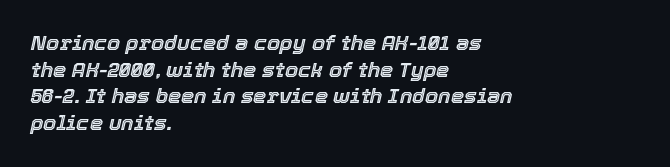
{"italic": "yes", "lean": "right", "slant_degrees": 12, "underline": "no", "align": "left", "line_spacing": "normal", "line_spacing_ratio": 1.27, "letter_spacing": "normal", "letter_spacing_em": 0.0, "glyph_px": 21}
